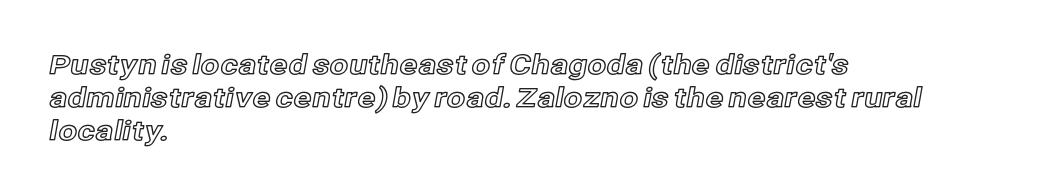
Every row of glyphs begins at an identical x-position on the left. Standard letterfit; no display-style spreading of the glyphs. The glyphs are unaccompanied by any horizontal stroke below them.
